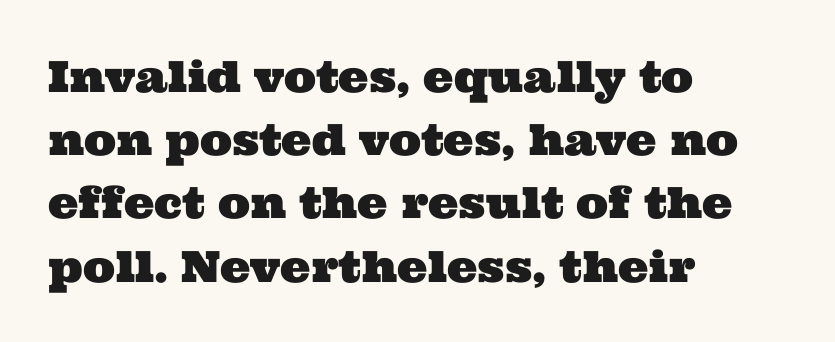
Q: Is the typeface a serif or a sans-serif typeface? A: Serif.
Q: Is the text underlined? A: No.
Q: How is the paragraph aligned? A: Left-aligned.
Q: Is the spacing between letters normal or unusually wide? A: Normal.
Q: Is the spacing between lines tight, normal or loose? A: Normal.
Q: Width (condensed, normal, or wide)? A: Wide.
Q: Stroke contrast? A: Medium.
Q: x-height? A: Medium.
Q: Monospaced? A: No.
